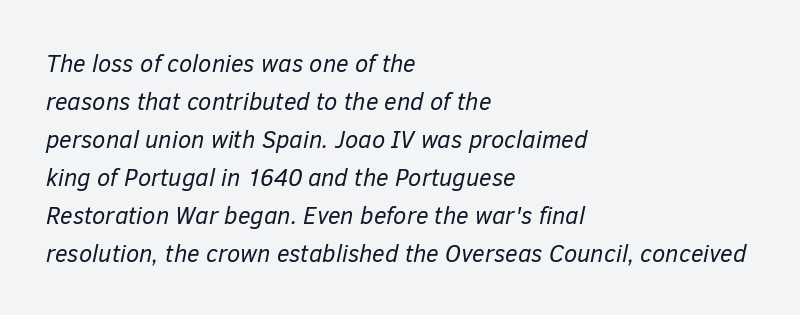
Q: Is the text bold? A: No.
Q: Is the text italic (slanted)? A: Yes, it leans right by about 12 degrees.
Q: Is the text underlined? A: No.
Q: How is the paragraph aligned? A: Left-aligned.
Q: Is the spacing between letters normal or unusually wide? A: Normal.
Q: Is the spacing between lines tight, normal or loose? A: Normal.
